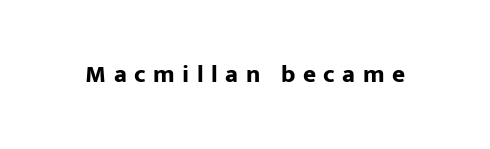
{"italic": "no", "bold": "yes", "underline": "no", "letter_spacing": "wide", "letter_spacing_em": 0.3, "glyph_px": 25}
